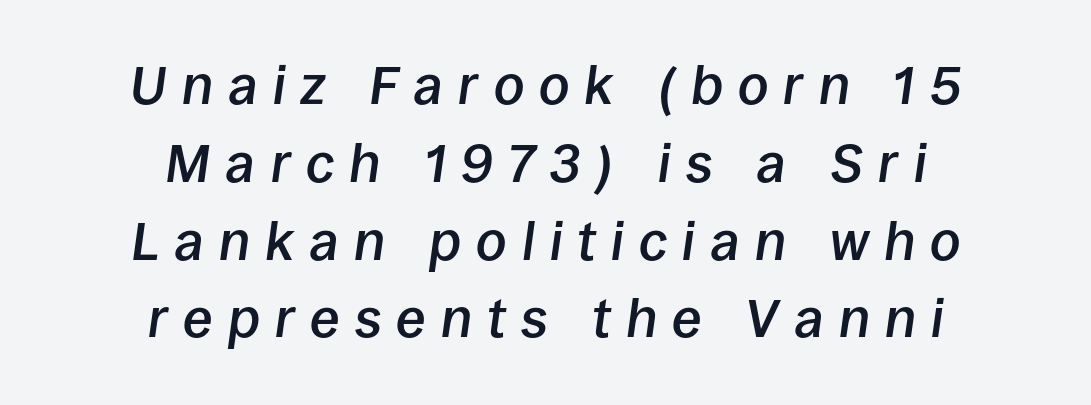
{"italic": "yes", "lean": "right", "slant_degrees": 8, "bold": "semi", "weight": "semibold", "width": "normal", "stroke_contrast": "low", "x_height": "large", "monospaced": "no", "underline": "no", "align": "center", "line_spacing": "normal", "line_spacing_ratio": 1.44, "letter_spacing": "wide", "letter_spacing_em": 0.28, "glyph_px": 54}
